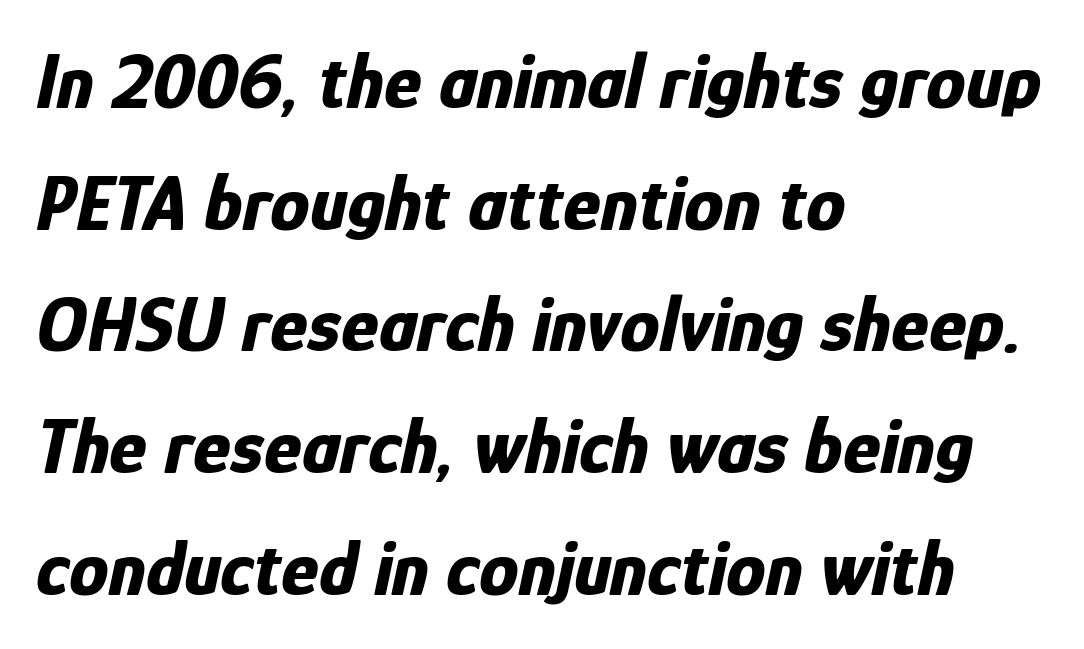
Q: Is the text bold? A: Yes.
Q: Is the text italic (slanted)? A: Yes, it leans right by about 12 degrees.
Q: Is the text underlined? A: No.
Q: How is the paragraph aligned? A: Left-aligned.
Q: Is the spacing between letters normal or unusually wide? A: Normal.
Q: Is the spacing between lines tight, normal or loose? A: Normal.
Q: Width (condensed, normal, or wide)? A: Condensed.
Q: Stroke contrast? A: Low.
Q: x-height? A: Medium.
Q: Monospaced? A: No.
